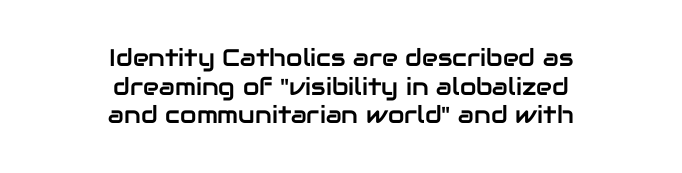
The image shows 24 px text type, upright; set centered, line spacing 1.19x, normal letter spacing, not underlined.
